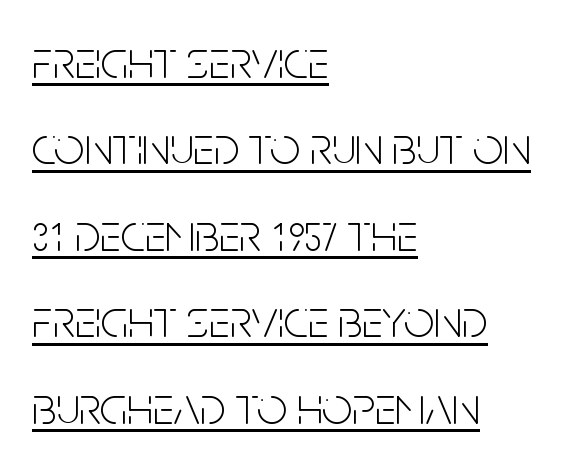
The image shows 53 px light, condensed sans-serif type, upright; set left-aligned, normal line spacing (1.63x), normal letter spacing, underlined; low stroke contrast and a large x-height.
